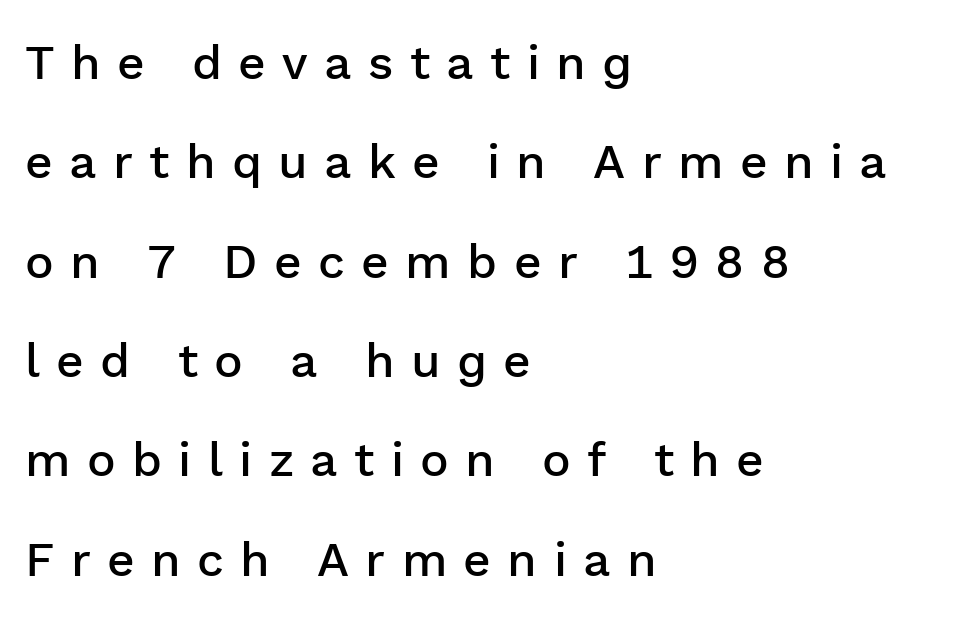
The image shows 48 px semibold sans-serif type, upright; set left-aligned, loose line spacing (2.07x), unusually wide letter spacing (+0.34 em), not underlined; low stroke contrast and a medium x-height.
